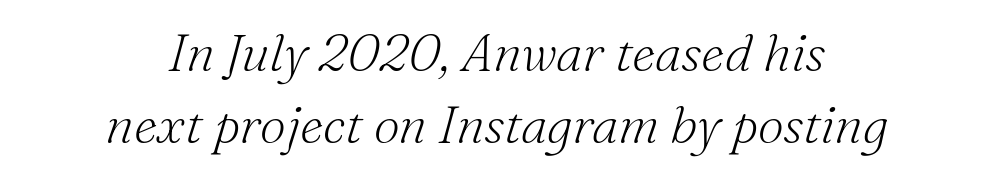
Q: Is the text bold? A: No.
Q: Is the text italic (slanted)? A: Yes, it leans right by about 16 degrees.
Q: Is the typeface a serif or a sans-serif typeface? A: Serif.
Q: Is the text underlined? A: No.
Q: How is the paragraph aligned? A: Centered.
Q: Is the spacing between letters normal or unusually wide? A: Normal.
Q: Is the spacing between lines tight, normal or loose? A: Normal.
Q: Width (condensed, normal, or wide)? A: Normal.
Q: Stroke contrast? A: Medium.
Q: x-height? A: Small.
Q: Monospaced? A: No.
